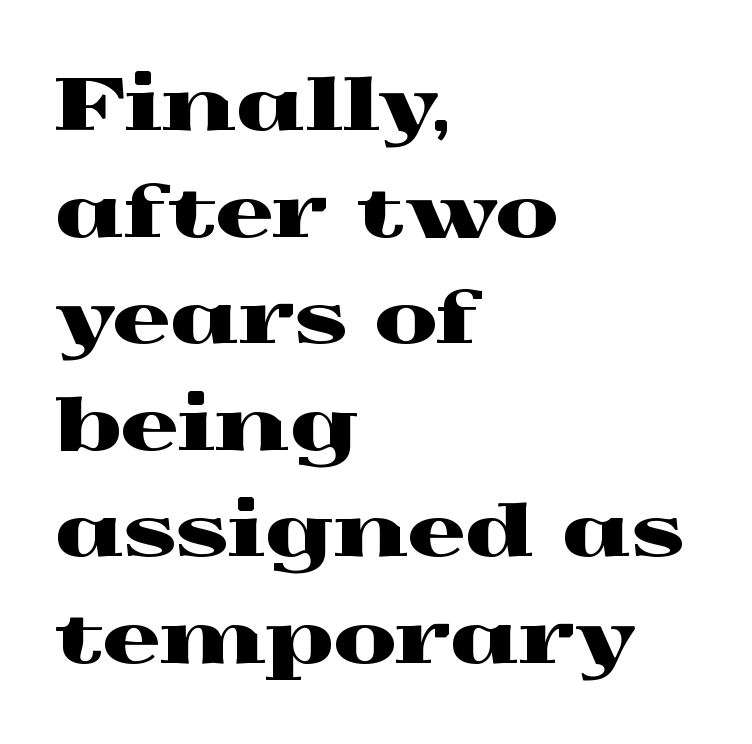
Q: Is the text italic (slanted)? A: No, it is upright.
Q: Is the typeface a serif or a sans-serif typeface? A: Serif.
Q: Is the text underlined? A: No.
Q: How is the paragraph aligned? A: Left-aligned.
Q: Is the spacing between letters normal or unusually wide? A: Normal.
Q: Is the spacing between lines tight, normal or loose? A: Normal.
Q: Width (condensed, normal, or wide)? A: Wide.
Q: x-height? A: Medium.
Q: Monospaced? A: No.
